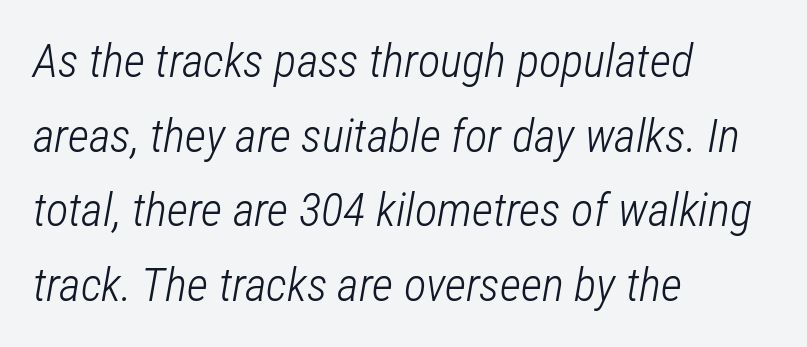
The image shows 47 px light, condensed type, italic (leaning right); set left-aligned, normal line spacing (1.59x), normal letter spacing, not underlined; low stroke contrast and a medium x-height.
